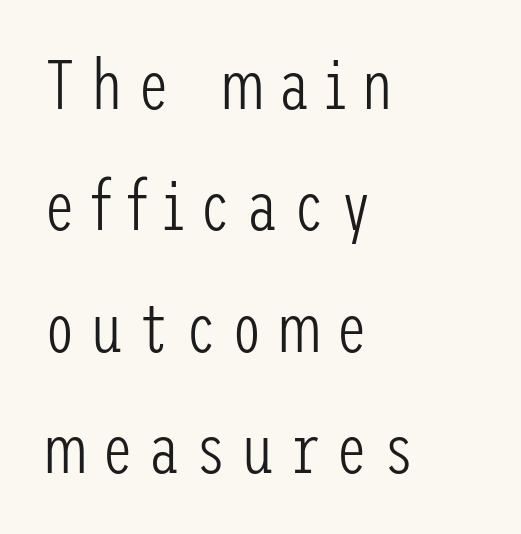
Unlike a traditional serif, this face leaves its strokes unadorned. Stems here are at most as thick as an everyday book face. This is the regular roman posture of the typeface. The lines in this sample share a left origin and differ only in where they stop. The gaps between neighbouring characters are conspicuously large.
